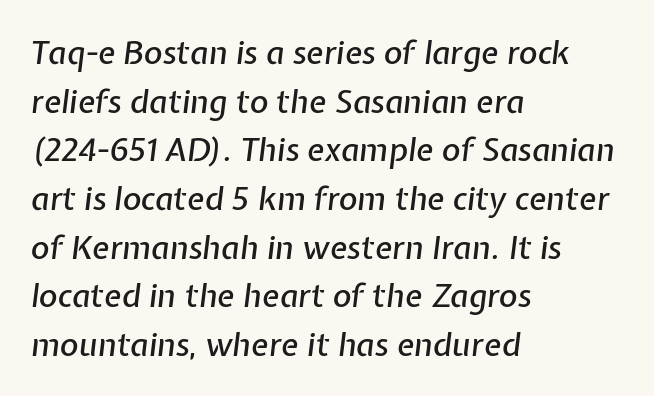
The ragged edge is on the right, which tells us the setting is flush left. The rendering uses a moderate line-height, typical for paragraphs. Do the characters align in a grid? No, the font is proportional. An italicized treatment has been applied to the whole sample. The passage shown is not underscored anywhere.
